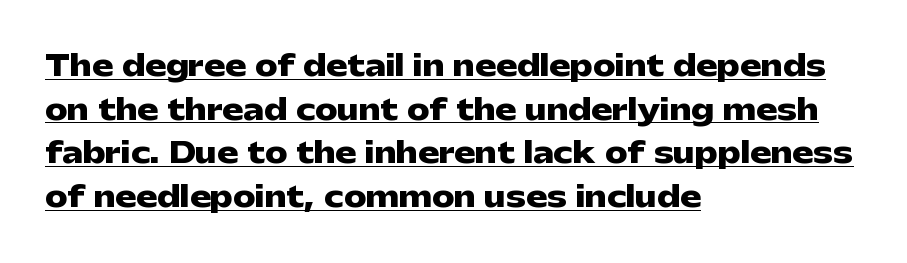
The image shows 28 px heavy, wide sans-serif type, upright; set left-aligned, normal line spacing (1.56x), normal letter spacing, underlined; low stroke contrast and a medium x-height.
